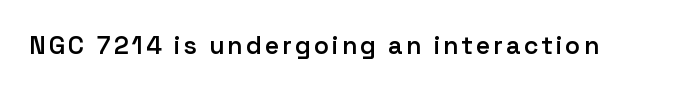
Each row of text sits above clean, open space. The strokes are fattened partway — semibold, not bold. Italic? Not at all — the glyphs are vertical.
